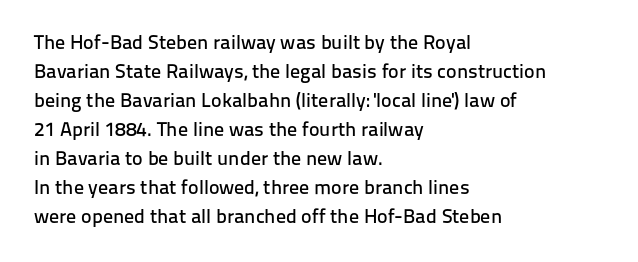
{"italic": "no", "underline": "no", "align": "left", "line_spacing": "normal", "line_spacing_ratio": 1.45, "letter_spacing": "normal", "letter_spacing_em": 0.0, "glyph_px": 20}
